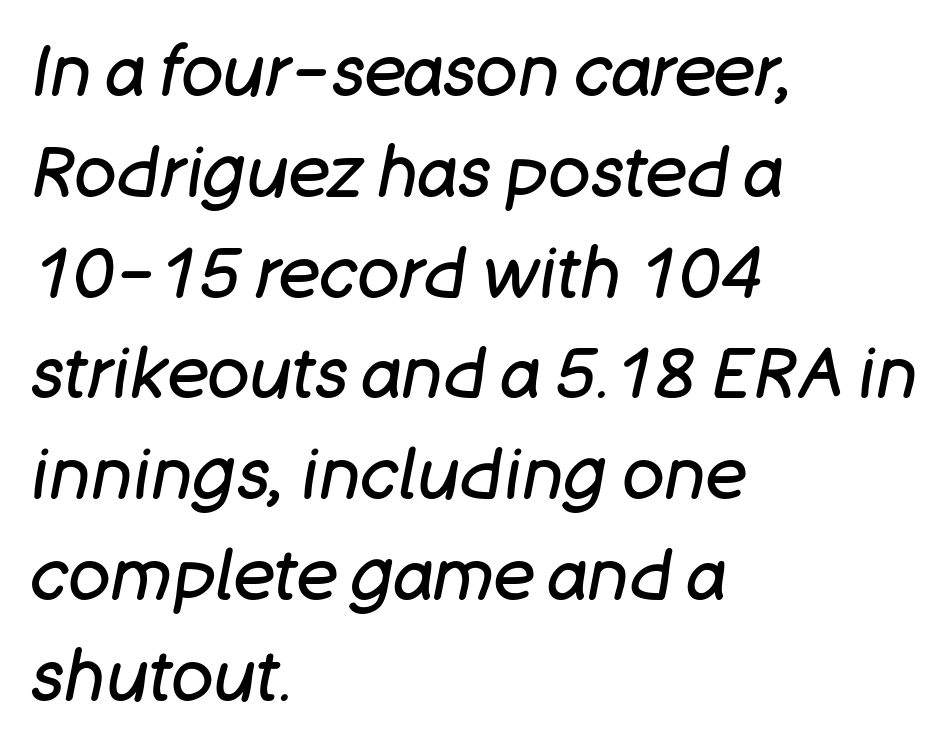
A typesetter would call this leading conventional body-copy spacing. Students, note that the glyphs here touch the page at normal intervals. Character widths vary here, with narrow letters taking less room than wide ones. Has an underline been added? It has not. The paragraph shown leans on its left margin. If you drew a line through each stem, it would be angled.
